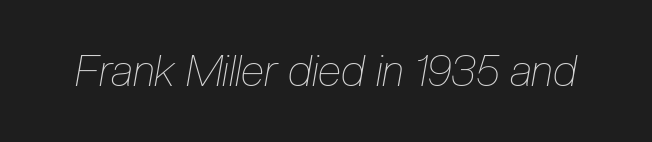
Glyph-to-glyph distance matches everyday printed text. Each stroke keeps to a modest, everyday thickness or less. Just letters on the line, the space beneath them empty. Tall strokes in this sample are angled rather than plumb.
